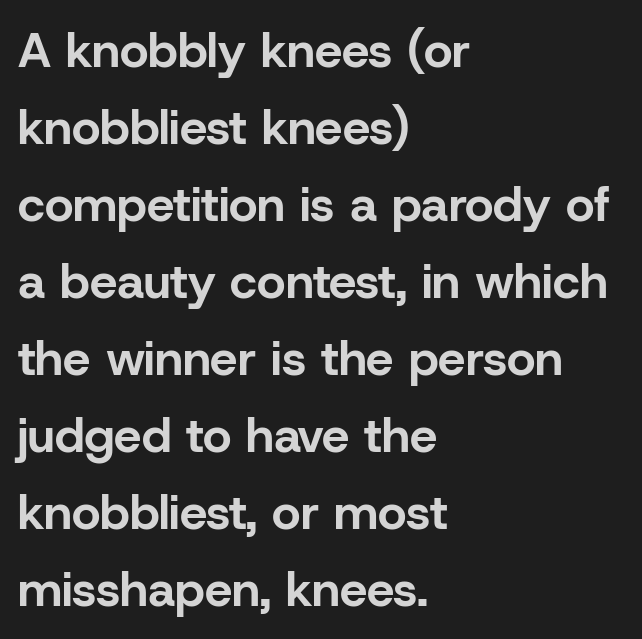
Any mark beneath the type? The region is blank. Think of a printed novel: that variable character pitch is what you see here. Reading down the column, the eye jumps a familiar distance to each next line. Between one letter and the next there's only the usual sliver of space. Each glyph is drawn with heavy, bold strokes.
